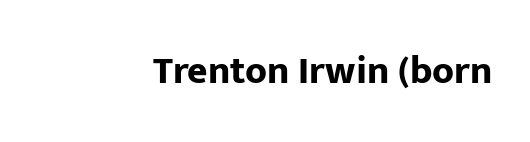
The image shows 39 px bold sans-serif type, upright; set right-aligned, normal letter spacing, not underlined; low stroke contrast and a medium x-height.
